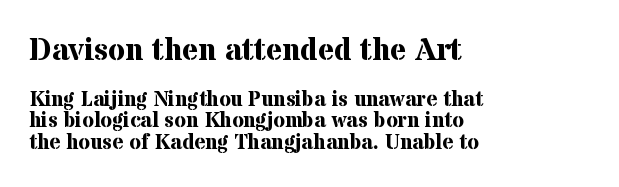
Is the block centered? No — it sits flush against the left margin. The block of text is dense from top to bottom, with scant space between rows. A typesetter would label this face a serif. These lines are rendered in a variable-pitch font. The designer gave the opening block more size than the closing block. Strong, thick strokes mark this as bold type.
